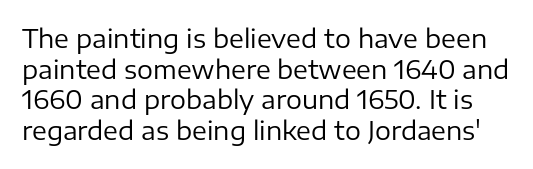
{"italic": "no", "bold": "no", "underline": "no", "line_spacing_ratio": 1.23, "letter_spacing": "normal", "letter_spacing_em": 0.0, "glyph_px": 25}
